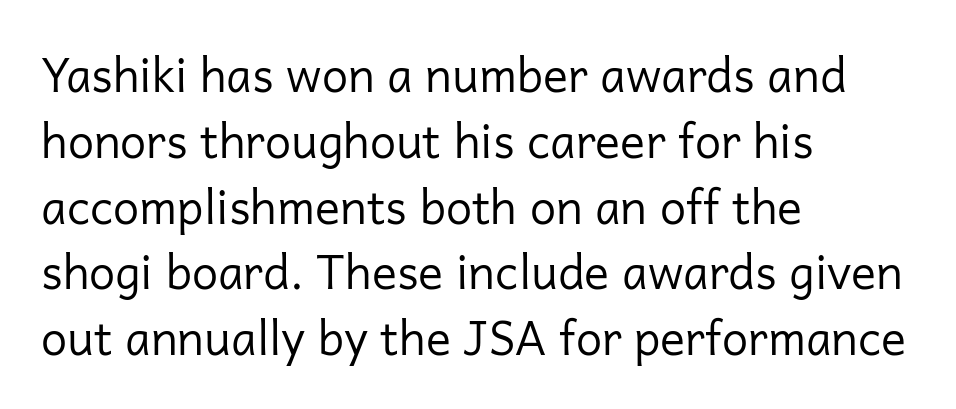
Q: Is the text bold? A: No.
Q: Is the text italic (slanted)? A: No, it is upright.
Q: Is the typeface a serif or a sans-serif typeface? A: Sans-serif.
Q: Is the text underlined? A: No.
Q: How is the paragraph aligned? A: Left-aligned.
Q: Is the spacing between letters normal or unusually wide? A: Normal.
Q: Is the spacing between lines tight, normal or loose? A: Normal.
Q: Width (condensed, normal, or wide)? A: Normal.
Q: Stroke contrast? A: Low.
Q: x-height? A: Medium.
Q: Monospaced? A: No.
